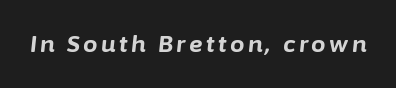
Q: Is the text bold? A: Yes.
Q: Is the text italic (slanted)? A: Yes, it leans right by about 6 degrees.
Q: Is the text underlined? A: No.
